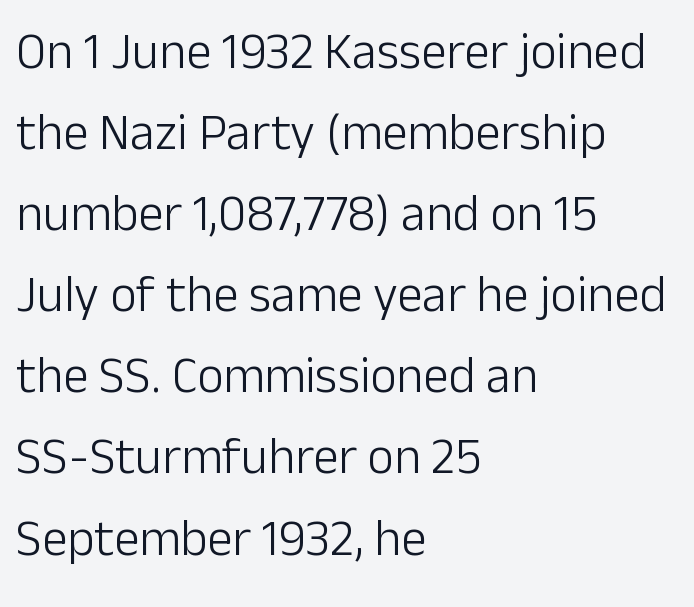
{"serif": "no", "italic": "no", "bold": "no", "weight": "light", "width": "normal", "stroke_contrast": "low", "x_height": "medium", "monospaced": "no", "underline": "no", "align": "left", "line_spacing": "normal", "line_spacing_ratio": 1.59, "letter_spacing": "normal", "letter_spacing_em": 0.0, "glyph_px": 51}
